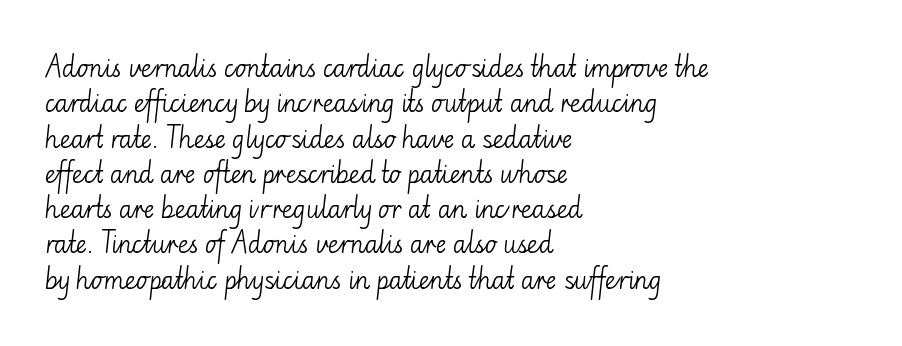
The image shows 24 px text type; set left-aligned, normal line spacing (1.47x), normal letter spacing, not underlined.
